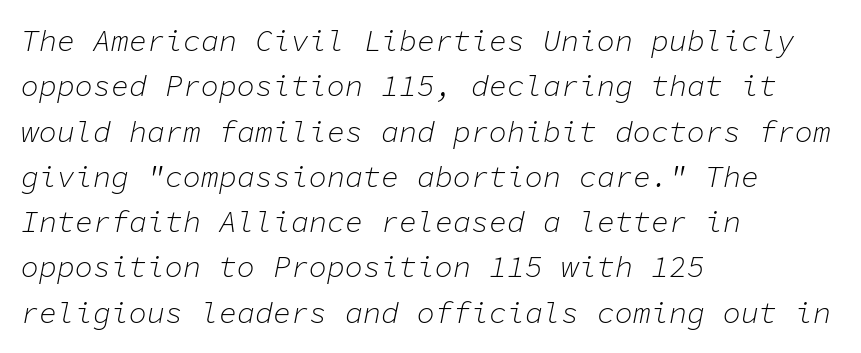
{"italic": "yes", "lean": "right", "slant_degrees": 11, "bold": "no", "weight": "light", "width": "normal", "stroke_contrast": "low", "x_height": "medium", "monospaced": "yes", "underline": "no", "align": "left", "line_spacing": "normal", "line_spacing_ratio": 1.51, "letter_spacing": "normal", "letter_spacing_em": 0.0, "glyph_px": 30}
